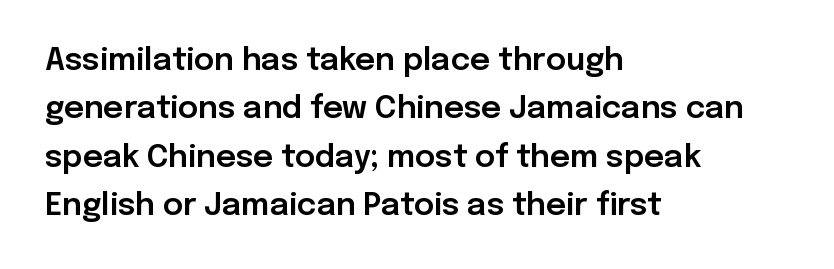
Is there much room between lines? A standard amount, neither cramped nor airy. Style check: upright. The letterforms sit shoulder to shoulder at normal distance. Horizontally, the lines are justified to the leading edge only. Nothing sits at the stroke ends, so this counts as sans-serif.
